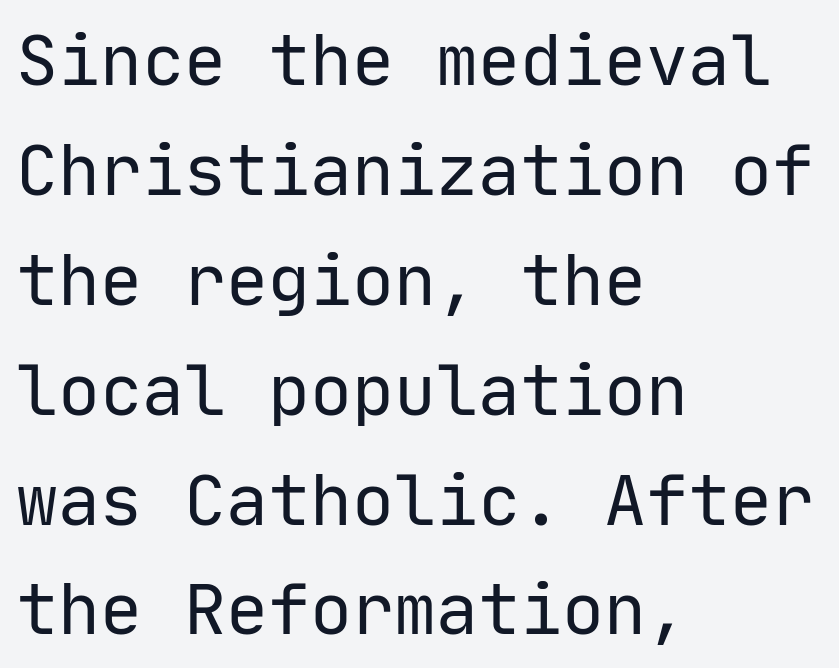
{"serif": "no", "italic": "no", "bold": "no", "weight": "regular", "width": "normal", "stroke_contrast": "low", "x_height": "medium", "monospaced": "yes", "underline": "no", "align": "left", "line_spacing": "normal", "line_spacing_ratio": 1.57, "letter_spacing": "normal", "letter_spacing_em": 0.0, "glyph_px": 70}
